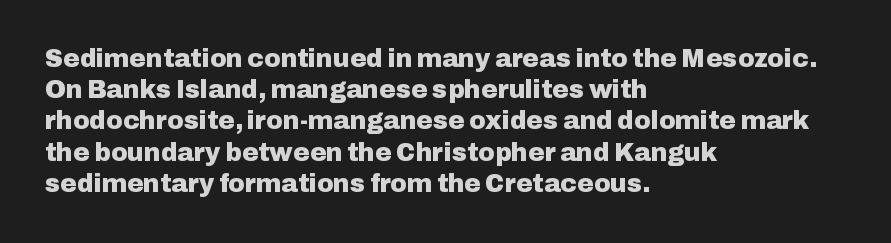
Q: Is the text bold? A: Yes.
Q: Is the text italic (slanted)? A: No, it is upright.
Q: Is the text underlined? A: No.
Q: How is the paragraph aligned? A: Left-aligned.
Q: Is the spacing between letters normal or unusually wide? A: Normal.
Q: Is the spacing between lines tight, normal or loose? A: Normal.
